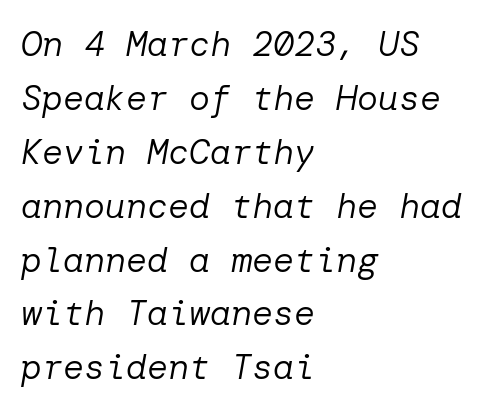
Q: Is the text bold? A: No.
Q: Is the text italic (slanted)? A: Yes, it leans right by about 10 degrees.
Q: Is the text underlined? A: No.
Q: How is the paragraph aligned? A: Left-aligned.
Q: Is the spacing between letters normal or unusually wide? A: Normal.
Q: Is the spacing between lines tight, normal or loose? A: Normal.
Q: Width (condensed, normal, or wide)? A: Normal.
Q: Stroke contrast? A: Low.
Q: x-height? A: Medium.
